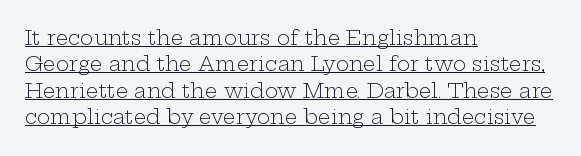
{"italic": "no", "bold": "no", "underline": "yes", "align": "left", "line_spacing": "normal", "line_spacing_ratio": 1.32, "letter_spacing": "normal", "letter_spacing_em": 0.0, "glyph_px": 20}
